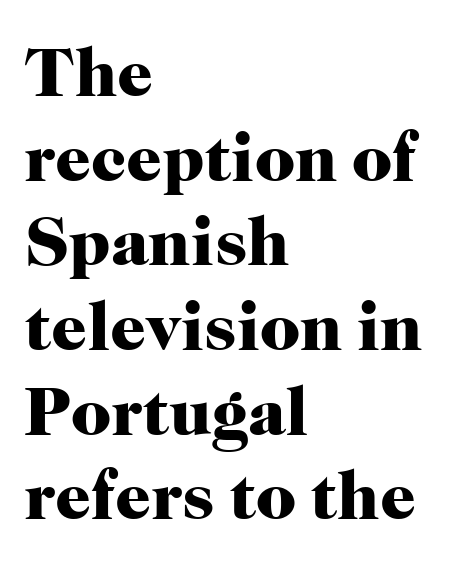
{"serif": "yes", "italic": "no", "bold": "yes", "weight": "heavy", "width": "normal", "stroke_contrast": "high", "x_height": "medium", "monospaced": "no", "underline": "no", "align": "left", "line_spacing_ratio": 1.21, "letter_spacing": "normal", "letter_spacing_em": 0.0, "glyph_px": 70}
